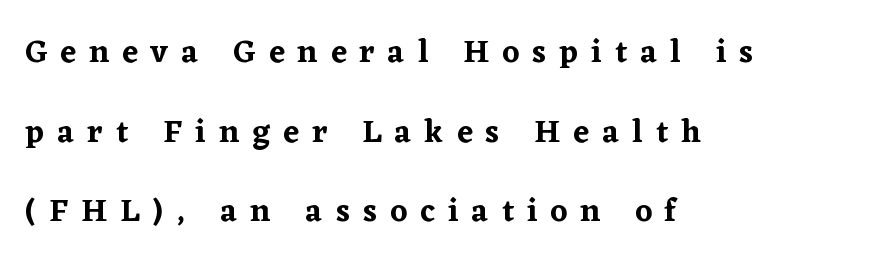
{"serif": "yes", "italic": "no", "width": "normal", "stroke_contrast": "low", "x_height": "medium", "monospaced": "no", "underline": "no", "align": "left", "line_spacing": "loose", "line_spacing_ratio": 2.49, "letter_spacing": "wide", "letter_spacing_em": 0.41, "glyph_px": 32}
